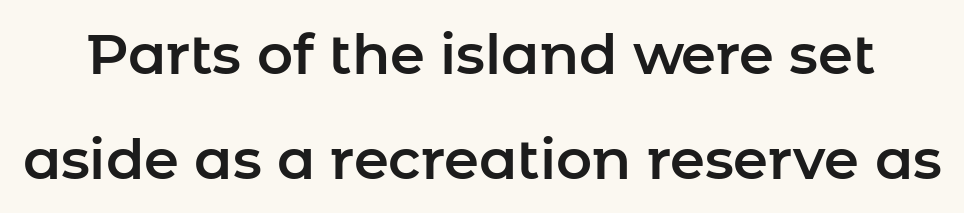
The face used here is a sans, in the tradition of grotesques and geometrics. Every character sits straight up, as roman type does. The gaps between neighbouring characters are ordinary and unremarkable. Here the designer chose a conventional face with non-uniform glyph widths. Unmarked baselines from the first word to the last.
